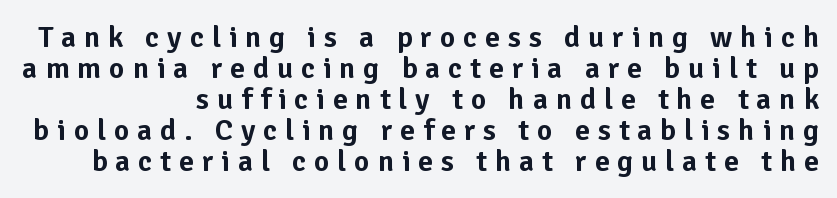
The image shows 30 px sans-serif type, upright; set right-aligned, tight line spacing (1.03x), unusually wide letter spacing (+0.26 em), not underlined; low stroke contrast and a medium x-height.
